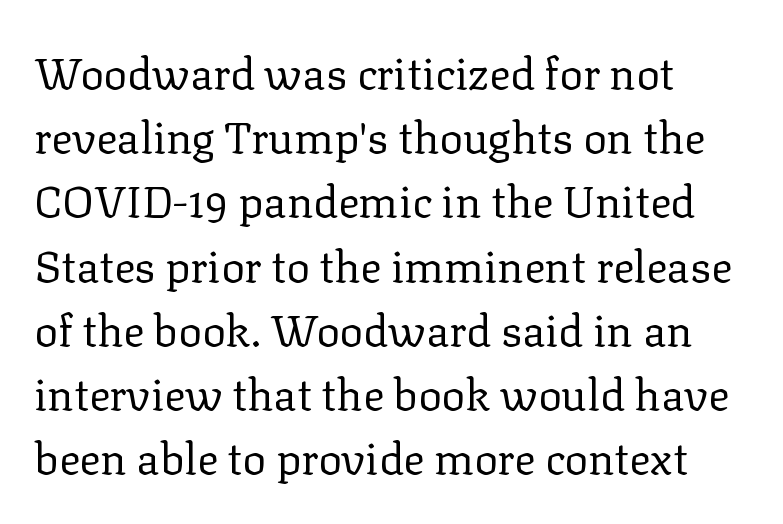
Serifs: yes, visible at the terminals of the letterforms. The ragged edge is on the right, which tells us the setting is flush left. Glance below the letters and you will spot only blank space. Every character sits straight up, as roman type does.
